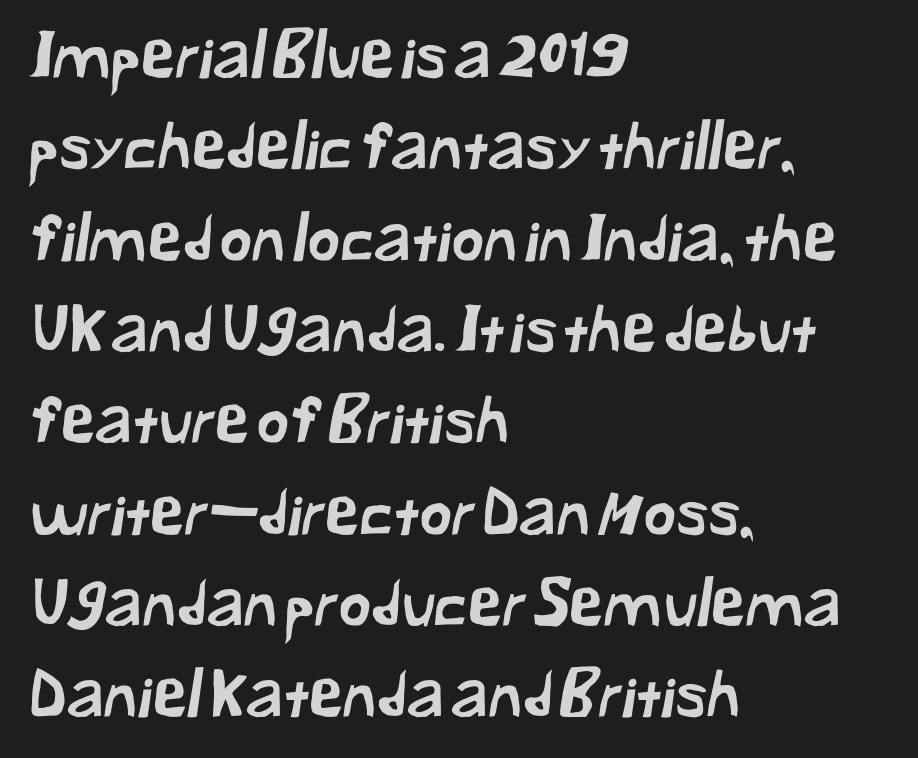
What kind of face is this? One without serifs — a sans. One glance says typical: line gaps are just what's usual. Decoration check: the copy has no underline. A classic flush-left, rag-right setting is used for this passage. Do the characters align in a grid? No, the font is proportional.
